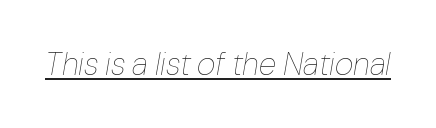
The image shows 32 px thin type, italic (leaning right); set normal letter spacing, underlined; low stroke contrast and a medium x-height.
